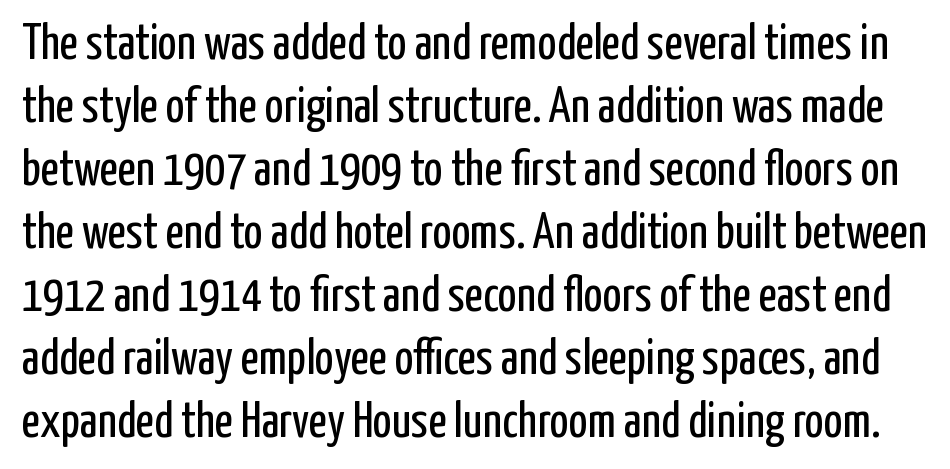
Q: Is the text bold? A: No.
Q: Is the text italic (slanted)? A: No, it is upright.
Q: Is the typeface a serif or a sans-serif typeface? A: Sans-serif.
Q: Is the text underlined? A: No.
Q: Is the spacing between letters normal or unusually wide? A: Normal.
Q: Is the spacing between lines tight, normal or loose? A: Normal.
Q: Width (condensed, normal, or wide)? A: Condensed.
Q: Stroke contrast? A: Low.
Q: x-height? A: Medium.
Q: Monospaced? A: No.
